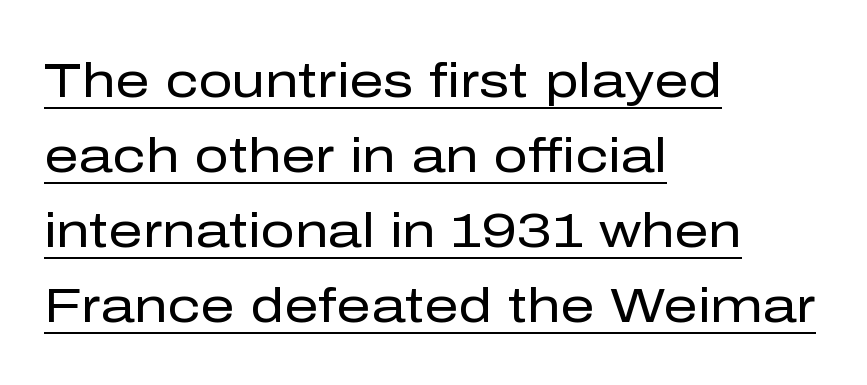
Q: Is the text bold? A: No.
Q: Is the text italic (slanted)? A: No, it is upright.
Q: Is the typeface a serif or a sans-serif typeface? A: Sans-serif.
Q: Is the text underlined? A: Yes.
Q: How is the paragraph aligned? A: Left-aligned.
Q: Is the spacing between letters normal or unusually wide? A: Normal.
Q: Is the spacing between lines tight, normal or loose? A: Normal.
Q: Width (condensed, normal, or wide)? A: Normal.
Q: Stroke contrast? A: Low.
Q: x-height? A: Medium.
Q: Monospaced? A: No.
